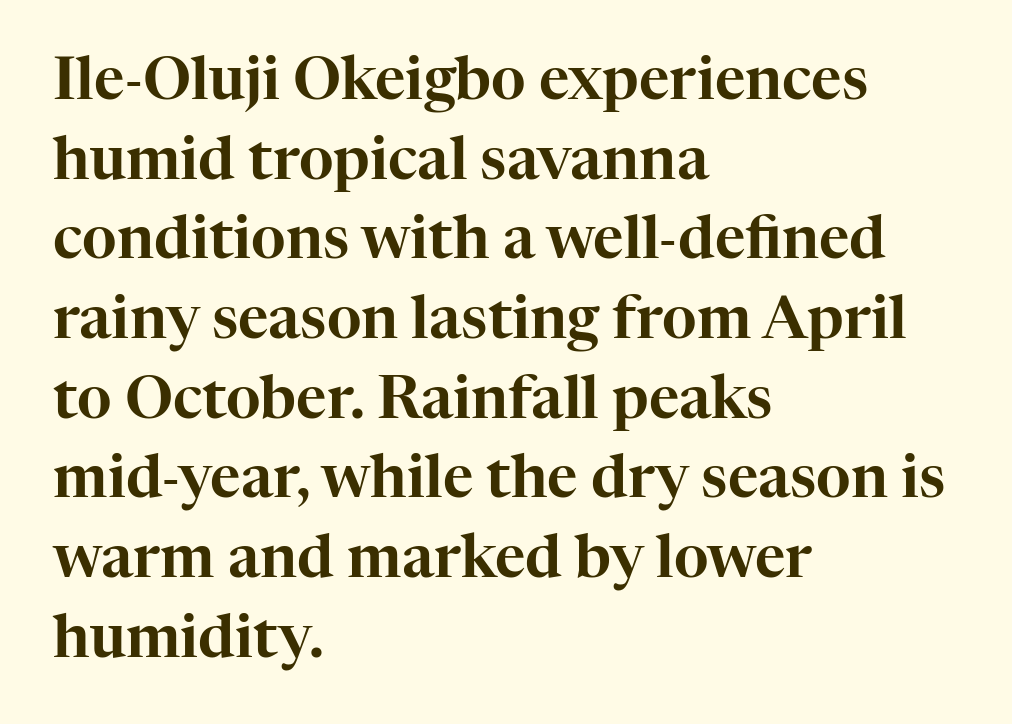
The image shows 59 px serif type, upright; set left-aligned, normal line spacing (1.35x), normal letter spacing, not underlined; high stroke contrast and a medium x-height.
